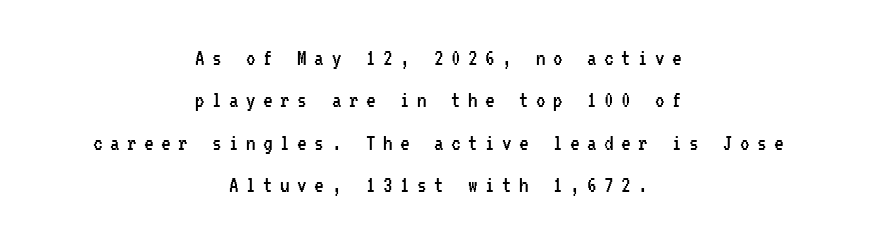
The image shows 24 px text type, upright; set centered, line spacing 1.77x, unusually wide letter spacing (+0.31 em), not underlined.
